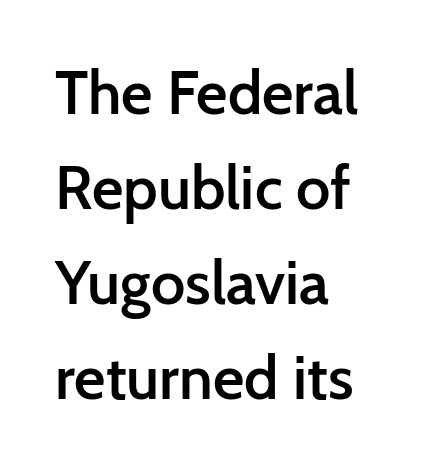
This is moderately heavy type, rendered in semibold. Regarding serifs, this sample does without them. The passage shown has conventional tracking throughout. The space directly below the letters is spotless. Line spacing here is normal.
